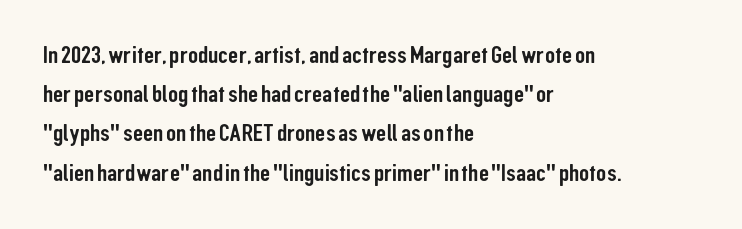
Q: Is the text italic (slanted)? A: No, it is upright.
Q: Is the text underlined? A: No.
Q: How is the paragraph aligned? A: Left-aligned.
Q: Is the spacing between letters normal or unusually wide? A: Normal.
Q: Is the spacing between lines tight, normal or loose? A: Normal.
